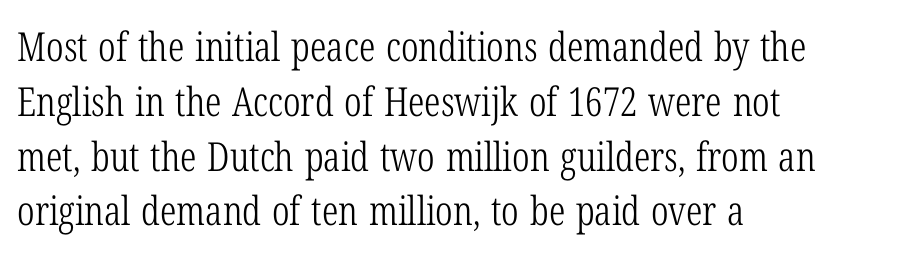
Q: Is the text bold? A: No.
Q: Is the text italic (slanted)? A: No, it is upright.
Q: Is the typeface a serif or a sans-serif typeface? A: Serif.
Q: Is the text underlined? A: No.
Q: How is the paragraph aligned? A: Left-aligned.
Q: Is the spacing between letters normal or unusually wide? A: Normal.
Q: Is the spacing between lines tight, normal or loose? A: Normal.
Q: Width (condensed, normal, or wide)? A: Condensed.
Q: Stroke contrast? A: Low.
Q: x-height? A: Medium.
Q: Monospaced? A: No.
